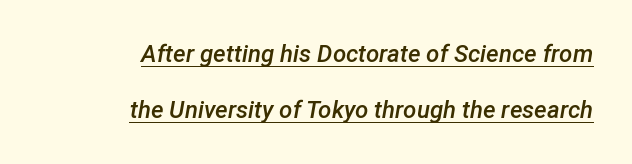
Q: Is the text bold? A: Semi-bold.
Q: Is the text italic (slanted)? A: Yes, it leans right by about 12 degrees.
Q: Is the text underlined? A: Yes.
Q: How is the paragraph aligned? A: Right-aligned.
Q: Is the spacing between letters normal or unusually wide? A: Normal.
Q: Is the spacing between lines tight, normal or loose? A: Loose.
